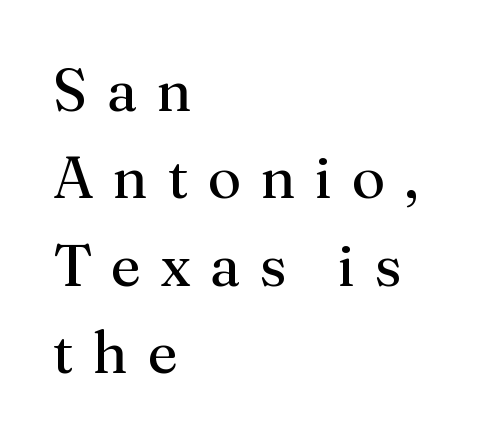
I'd call this a serif setting — the letters wear small feet. The strip under each line holds only bare page. The block of text has a typical density, with ordinary space between rows. Stems and bowls with no extra thickness — not bold. Posture: vertical. Substantial extra tracking has been applied to these lines.
